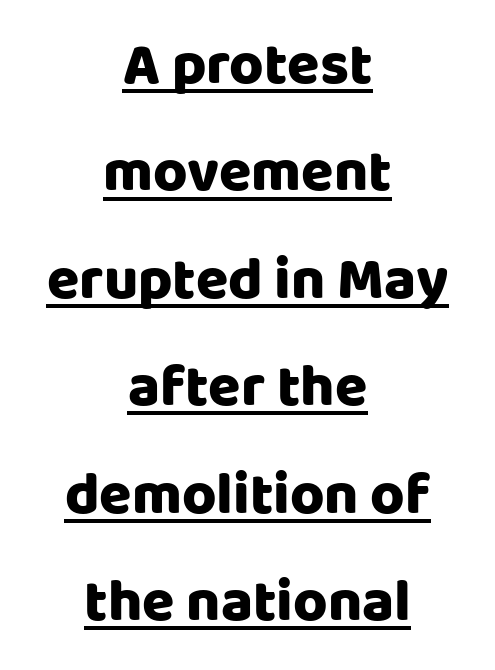
{"serif": "no", "italic": "no", "bold": "yes", "weight": "heavy", "width": "normal", "stroke_contrast": "low", "x_height": "large", "monospaced": "no", "underline": "yes", "align": "center", "line_spacing_ratio": 1.82, "letter_spacing": "normal", "letter_spacing_em": 0.0, "glyph_px": 59}
